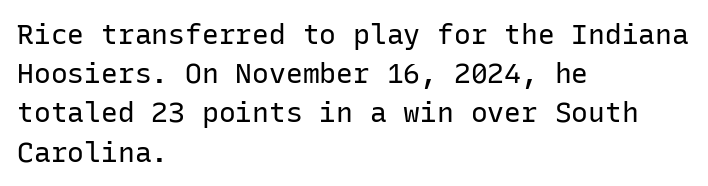
The image shows 28 px regular-weight sans-serif type, upright, monospaced; set left-aligned, normal line spacing (1.4x), normal letter spacing, not underlined; low stroke contrast and a medium x-height.
